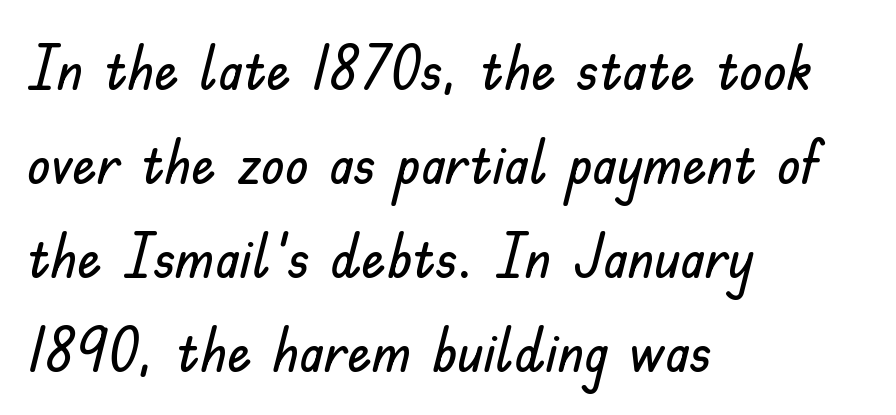
Q: Is the text italic (slanted)? A: Yes.
Q: Is the typeface a serif or a sans-serif typeface? A: Sans-serif.
Q: Is the text underlined? A: No.
Q: How is the paragraph aligned? A: Left-aligned.
Q: Is the spacing between letters normal or unusually wide? A: Normal.
Q: Is the spacing between lines tight, normal or loose? A: Normal.
Q: Width (condensed, normal, or wide)? A: Normal.
Q: Stroke contrast? A: Low.
Q: x-height? A: Small.
Q: Monospaced? A: No.
